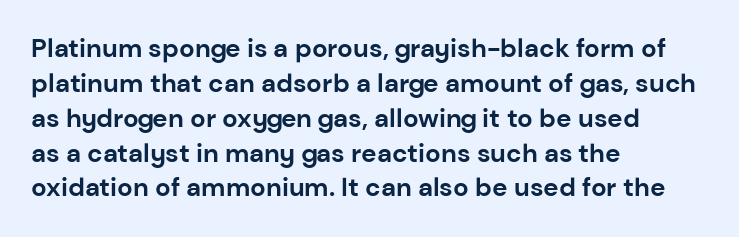
The image shows 26 px bold type, upright; set left-aligned, normal line spacing (1.34x), normal letter spacing, not underlined.
